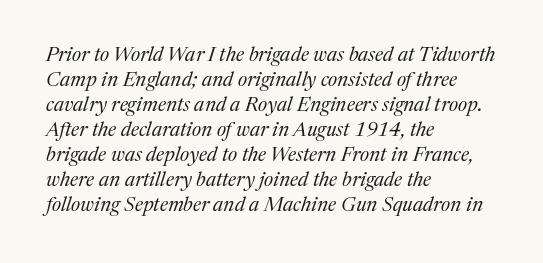
Characters are canted at an angle relative to the baseline's perpendicular. The space beneath each line is pristine and unruled. Students, note that the glyphs here touch the page at normal intervals. Weight class: somewhere from thin through regular.
